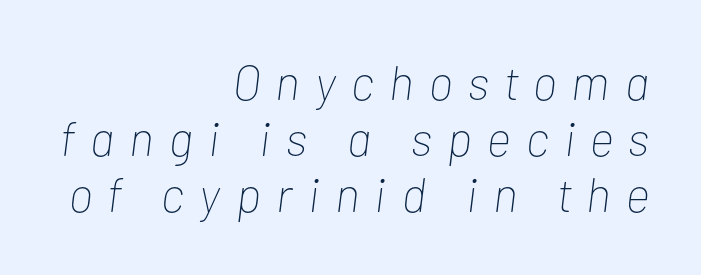
Q: Is the text bold? A: No.
Q: Is the text italic (slanted)? A: Yes, it leans right by about 7 degrees.
Q: Is the text underlined? A: No.
Q: How is the paragraph aligned? A: Right-aligned.
Q: Is the spacing between letters normal or unusually wide? A: Unusually wide.
Q: Width (condensed, normal, or wide)? A: Condensed.
Q: Stroke contrast? A: Low.
Q: x-height? A: Medium.
Q: Monospaced? A: No.
